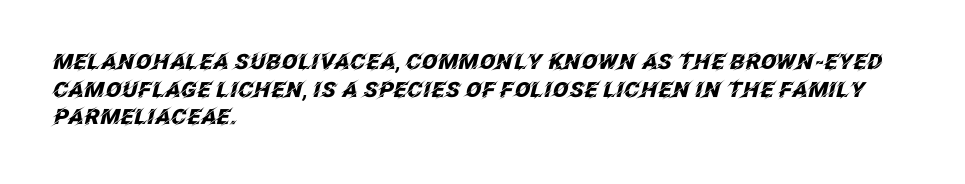
Anything drawn beneath the words? Only blank space. Would a proofreader flag this as italicized? Yes. The horizontal fit of the characters is conventional and even. Each new line begins a customary step beneath the previous one. Emphasis by weight is at full strength: bold.
